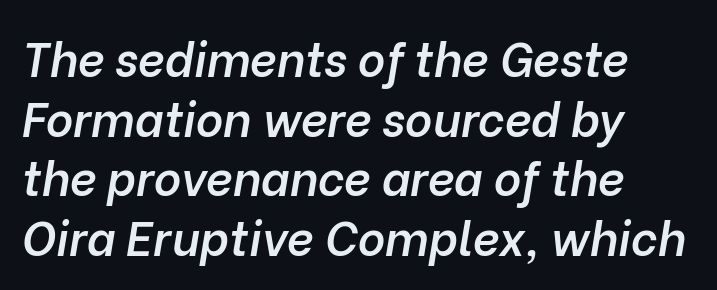
Q: Is the text bold? A: Semi-bold.
Q: Is the text italic (slanted)? A: Yes, it leans right by about 10 degrees.
Q: Is the text underlined? A: No.
Q: How is the paragraph aligned? A: Left-aligned.
Q: Is the spacing between letters normal or unusually wide? A: Normal.
Q: Is the spacing between lines tight, normal or loose? A: Normal.
Q: Width (condensed, normal, or wide)? A: Normal.
Q: Stroke contrast? A: Low.
Q: x-height? A: Medium.
Q: Monospaced? A: No.
